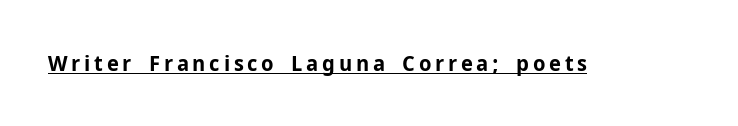
{"italic": "no", "bold": "yes", "underline": "yes", "glyph_px": 22}
